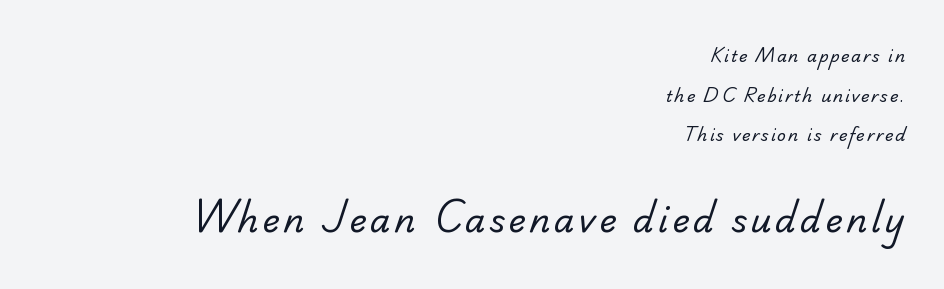
Horizontally, the lines are justified to the trailing edge only. The cut favours lightness, reaching ordinary text weight at its darkest. These lines are composed in type with serifs. Is there much room between lines? Yes — plenty of vertical air separates them. This rendering features lettering with no underline.
